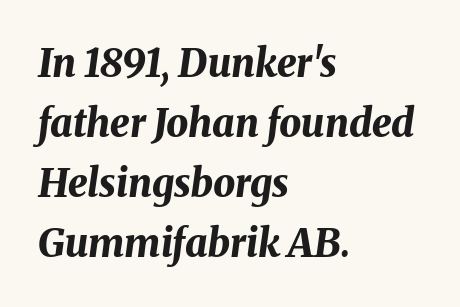
This sample is left-justified, so line endings fall wherever the words run out. The letters are bold, with thick, heavy strokes. Any mark beneath the type? The region is blank. This sample uses an oblique cut, with every glyph tilted off the vertical.
